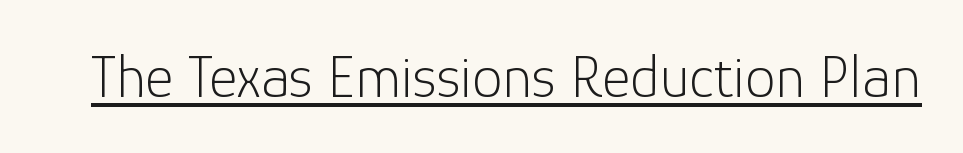
How are the letters spaced? Ordinarily, with no added tracking. The glyphs in this specimen are sans serif. Caption: lettering with a line underneath. Bold? No — there's no thickening of the strokes. This is the regular roman posture of the typeface.
